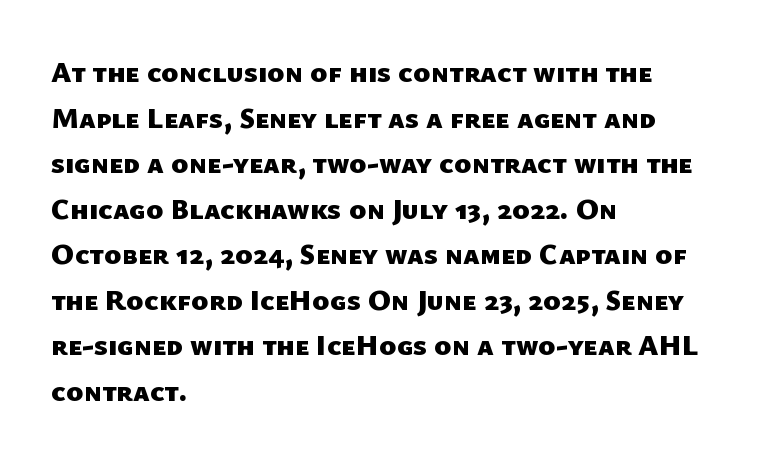
{"serif": "no", "bold": "yes", "weight": "heavy", "width": "normal", "stroke_contrast": "low", "x_height": "medium", "monospaced": "no", "underline": "no", "align": "left", "line_spacing": "normal", "line_spacing_ratio": 1.57, "letter_spacing": "normal", "letter_spacing_em": 0.0, "glyph_px": 29}
